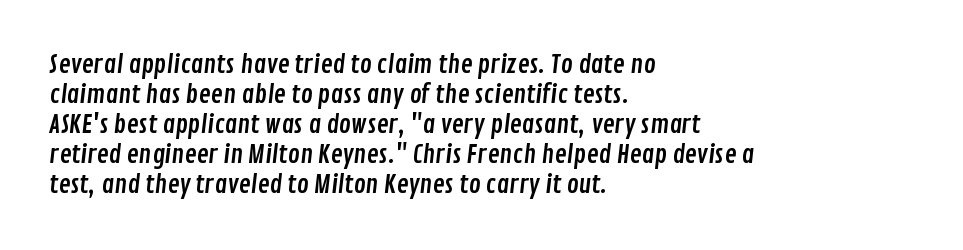
Q: Is the text underlined? A: No.
Q: How is the paragraph aligned? A: Left-aligned.
Q: Is the spacing between letters normal or unusually wide? A: Normal.
